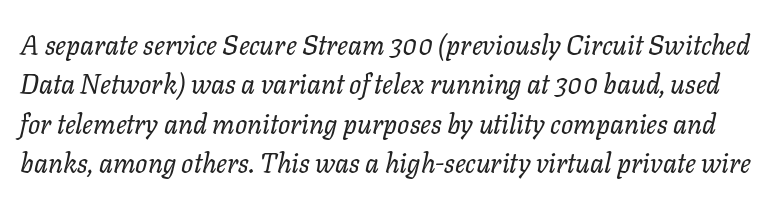
Q: Is the text bold? A: No.
Q: Is the text italic (slanted)? A: Yes, it leans right by about 11 degrees.
Q: Is the text underlined? A: No.
Q: Is the spacing between letters normal or unusually wide? A: Normal.
Q: Is the spacing between lines tight, normal or loose? A: Normal.
